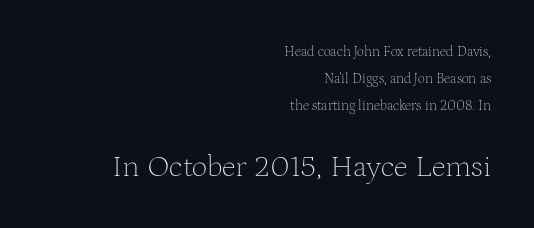
The image shows 31 px thin serif type, upright; set right-aligned, loose line spacing (1.93x), normal letter spacing, not underlined; the second (bottom) block is 2.21x larger; medium stroke contrast and a medium x-height.
